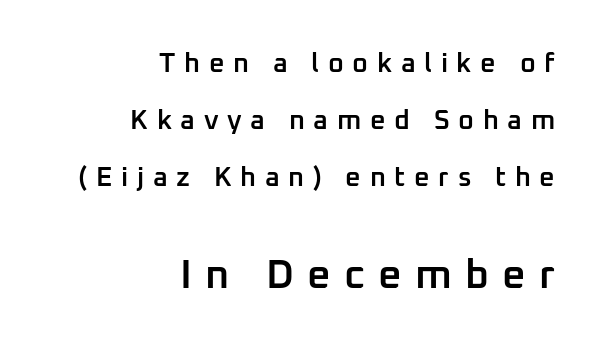
Q: Is the text bold? A: Semi-bold.
Q: Is the text italic (slanted)? A: No, it is upright.
Q: Is the typeface a serif or a sans-serif typeface? A: Sans-serif.
Q: Is the text underlined? A: No.
Q: How is the paragraph aligned? A: Right-aligned.
Q: Is the spacing between letters normal or unusually wide? A: Unusually wide.
Q: Is the spacing between lines tight, normal or loose? A: Loose.
Q: Which block of text is set in a larger size, the first (top) or the second (bottom)? A: The second (bottom) one.
Q: Width (condensed, normal, or wide)? A: Normal.
Q: Stroke contrast? A: Low.
Q: x-height? A: Medium.
Q: Monospaced? A: No.
